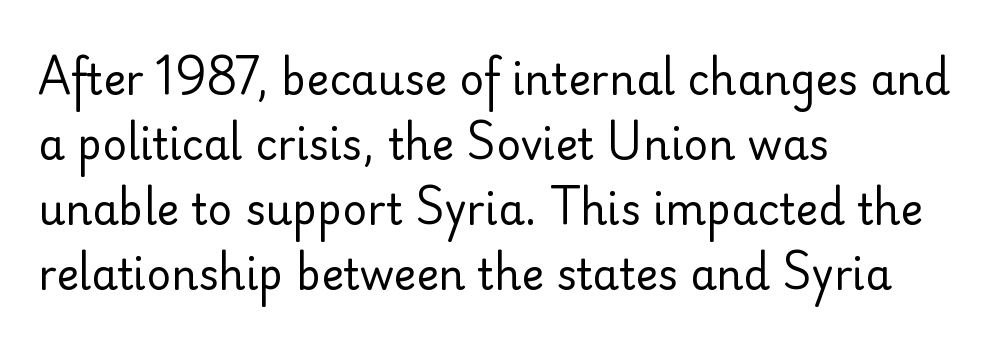
Q: Is the text bold? A: No.
Q: Is the text italic (slanted)? A: No, it is upright.
Q: Is the typeface a serif or a sans-serif typeface? A: Sans-serif.
Q: Is the text underlined? A: No.
Q: How is the paragraph aligned? A: Left-aligned.
Q: Is the spacing between letters normal or unusually wide? A: Normal.
Q: Is the spacing between lines tight, normal or loose? A: Normal.
Q: Width (condensed, normal, or wide)? A: Normal.
Q: Stroke contrast? A: Low.
Q: x-height? A: Small.
Q: Monospaced? A: No.
